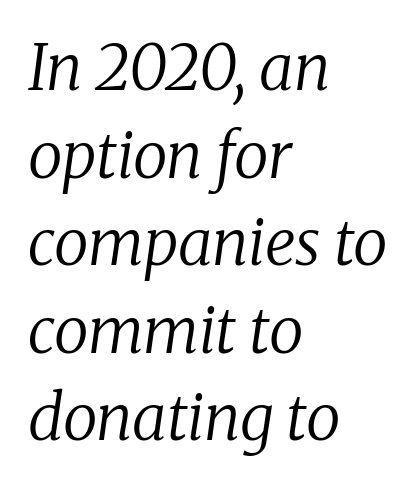
Q: Is the text bold? A: No.
Q: Is the text italic (slanted)? A: Yes, it leans right by about 8 degrees.
Q: Is the typeface a serif or a sans-serif typeface? A: Serif.
Q: Is the text underlined? A: No.
Q: How is the paragraph aligned? A: Left-aligned.
Q: Is the spacing between letters normal or unusually wide? A: Normal.
Q: Is the spacing between lines tight, normal or loose? A: Normal.
Q: Width (condensed, normal, or wide)? A: Normal.
Q: Stroke contrast? A: Low.
Q: x-height? A: Medium.
Q: Monospaced? A: No.
